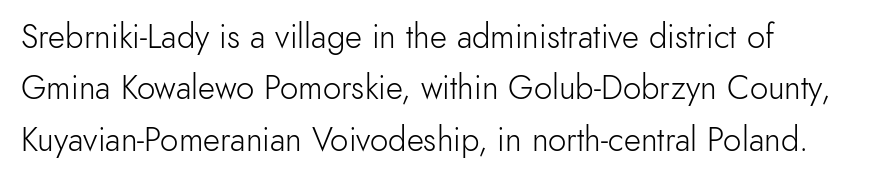
The image shows 33 px light sans-serif type, upright; set normal line spacing (1.56x), normal letter spacing, not underlined; a small x-height.
